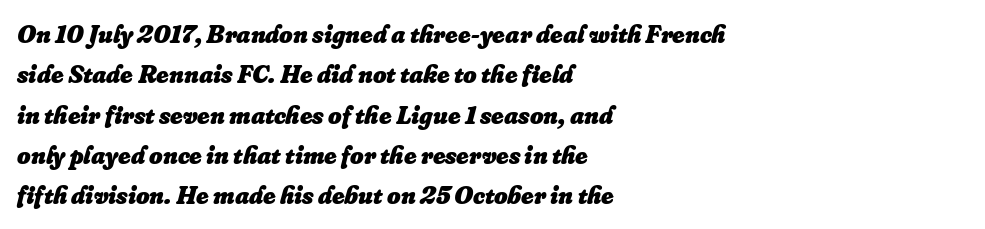
Q: Is the text bold? A: Yes.
Q: Is the text italic (slanted)? A: Yes, it leans right by about 16 degrees.
Q: Is the text underlined? A: No.
Q: How is the paragraph aligned? A: Left-aligned.
Q: Is the spacing between letters normal or unusually wide? A: Normal.
Q: Is the spacing between lines tight, normal or loose? A: Normal.
